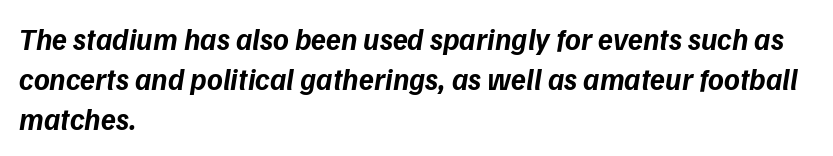
Q: Is the text bold? A: Yes.
Q: Is the text italic (slanted)? A: Yes, it leans right by about 9 degrees.
Q: Is the text underlined? A: No.
Q: How is the paragraph aligned? A: Left-aligned.
Q: Is the spacing between letters normal or unusually wide? A: Normal.
Q: Is the spacing between lines tight, normal or loose? A: Normal.
Q: Width (condensed, normal, or wide)? A: Normal.
Q: Stroke contrast? A: Low.
Q: x-height? A: Medium.
Q: Monospaced? A: No.
